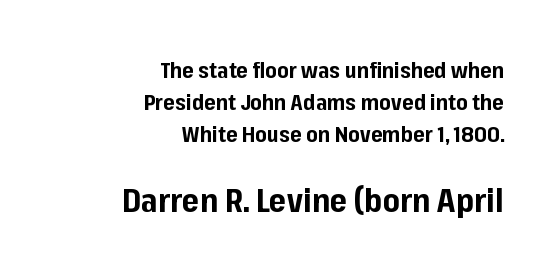
Q: Is the text bold? A: Yes.
Q: Is the text italic (slanted)? A: No, it is upright.
Q: Is the typeface a serif or a sans-serif typeface? A: Sans-serif.
Q: Is the text underlined? A: No.
Q: How is the paragraph aligned? A: Right-aligned.
Q: Is the spacing between letters normal or unusually wide? A: Normal.
Q: Is the spacing between lines tight, normal or loose? A: Normal.
Q: Which block of text is set in a larger size, the first (top) or the second (bottom)? A: The second (bottom) one.
Q: Width (condensed, normal, or wide)? A: Normal.
Q: Stroke contrast? A: Low.
Q: x-height? A: Medium.
Q: Monospaced? A: No.
